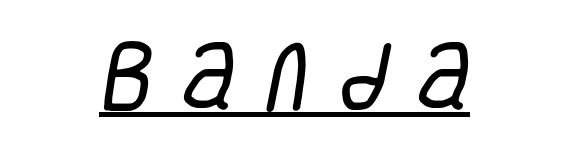
Q: Is the text bold? A: No.
Q: Is the typeface a serif or a sans-serif typeface? A: Sans-serif.
Q: Is the text underlined? A: Yes.
Q: How is the paragraph aligned? A: Centered.
Q: Is the spacing between letters normal or unusually wide? A: Unusually wide.
Q: Width (condensed, normal, or wide)? A: Condensed.
Q: Stroke contrast? A: Low.
Q: x-height? A: Large.
Q: Monospaced? A: No.
